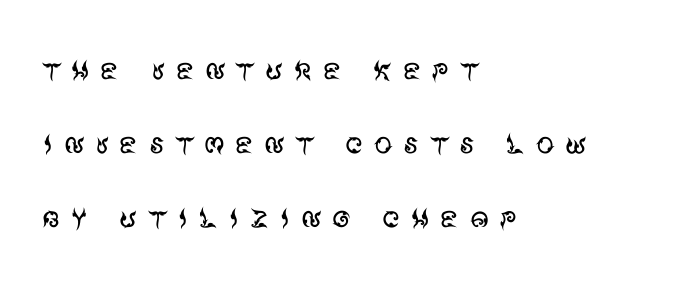
{"serif": "no", "italic": "no", "bold": "no", "weight": "regular", "width": "normal", "stroke_contrast": "medium", "x_height": "large", "monospaced": "no", "underline": "no", "align": "left", "line_spacing": "loose", "line_spacing_ratio": 2.0, "letter_spacing": "wide", "letter_spacing_em": 0.27, "glyph_px": 37}
